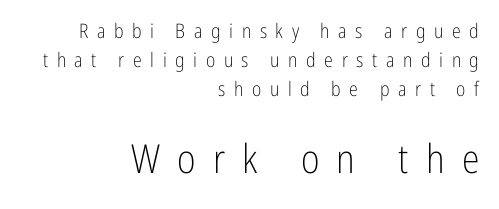
The image shows 40 px light, condensed sans-serif type, upright; set right-aligned, normal line spacing (1.44x), unusually wide letter spacing (+0.43 em), not underlined; the second (bottom) block is 2.0x larger; low stroke contrast and a medium x-height.
